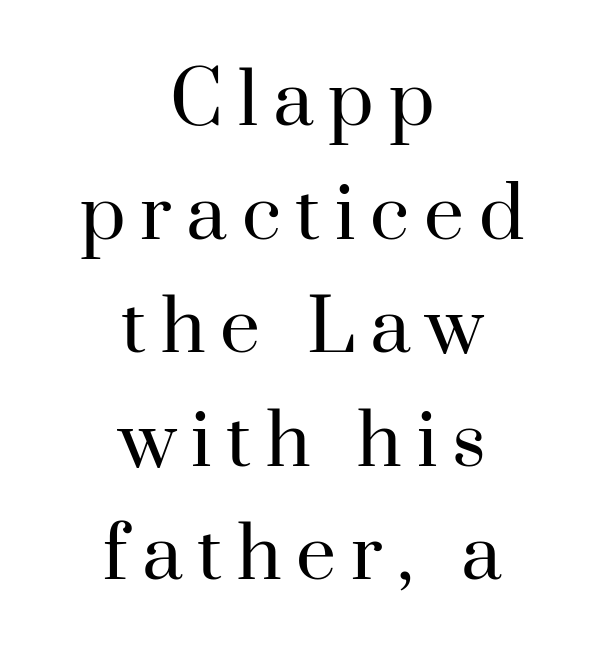
Classification — serif. The passage shown is typed in a proportional face where columns would drift. You can tell it's not italic because the verticals are truly vertical. Lines of text with bare space underneath. Caption: multi-line text, centered on the measure.
